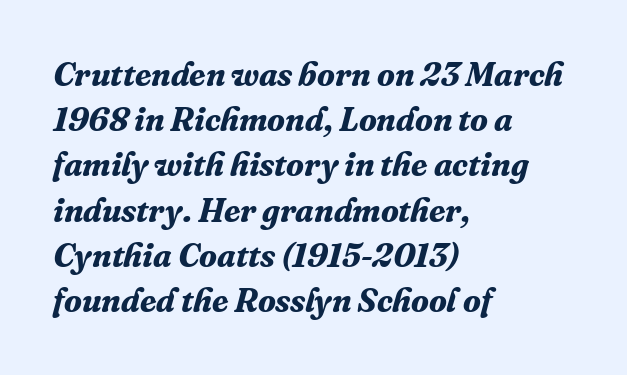
Between one letter and the next there's only the usual sliver of space. The typesetting leans heavy: a genuine bold. Honestly, the row spacing looks completely unremarkable. A clean baseline with only descenders dipping below it. Notice how the stems are inclined rather than vertical — that's the hallmark of italics. Horizontally, the lines are justified to the leading edge only.
